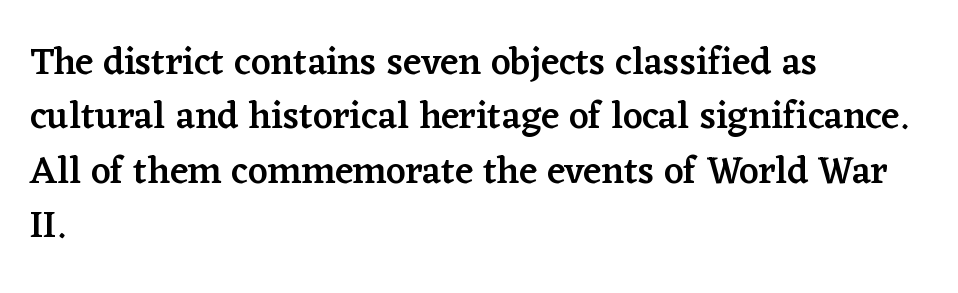
The image shows 38 px semibold serif type, upright; set left-aligned, normal line spacing (1.43x), normal letter spacing, not underlined; low stroke contrast and a medium x-height.
